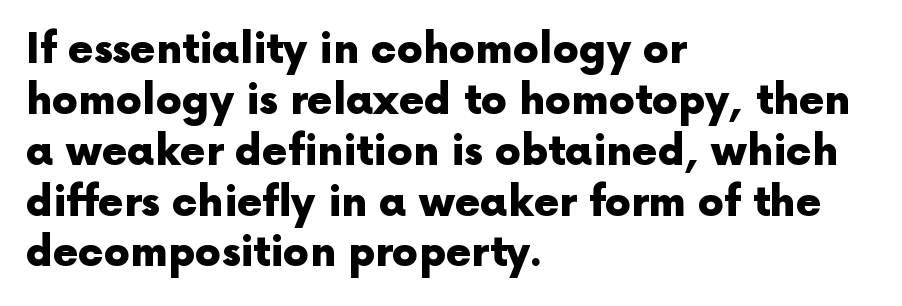
Q: Is the text bold? A: Yes.
Q: Is the text italic (slanted)? A: No, it is upright.
Q: Is the typeface a serif or a sans-serif typeface? A: Sans-serif.
Q: Is the text underlined? A: No.
Q: How is the paragraph aligned? A: Left-aligned.
Q: Is the spacing between letters normal or unusually wide? A: Normal.
Q: Width (condensed, normal, or wide)? A: Normal.
Q: x-height? A: Medium.
Q: Monospaced? A: No.
